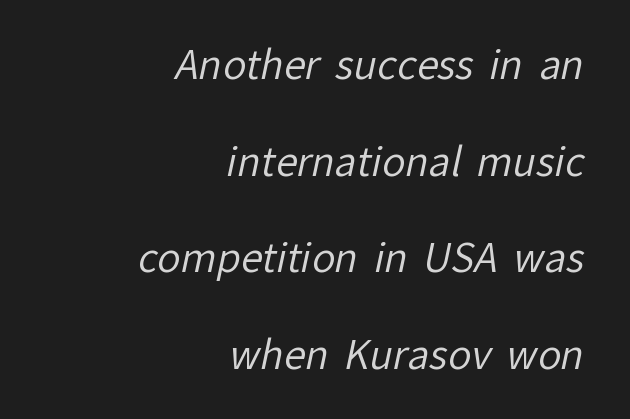
The image shows 39 px regular-weight sans-serif type; set right-aligned, loose line spacing (2.48x), normal letter spacing, not underlined; low stroke contrast and a medium x-height.
